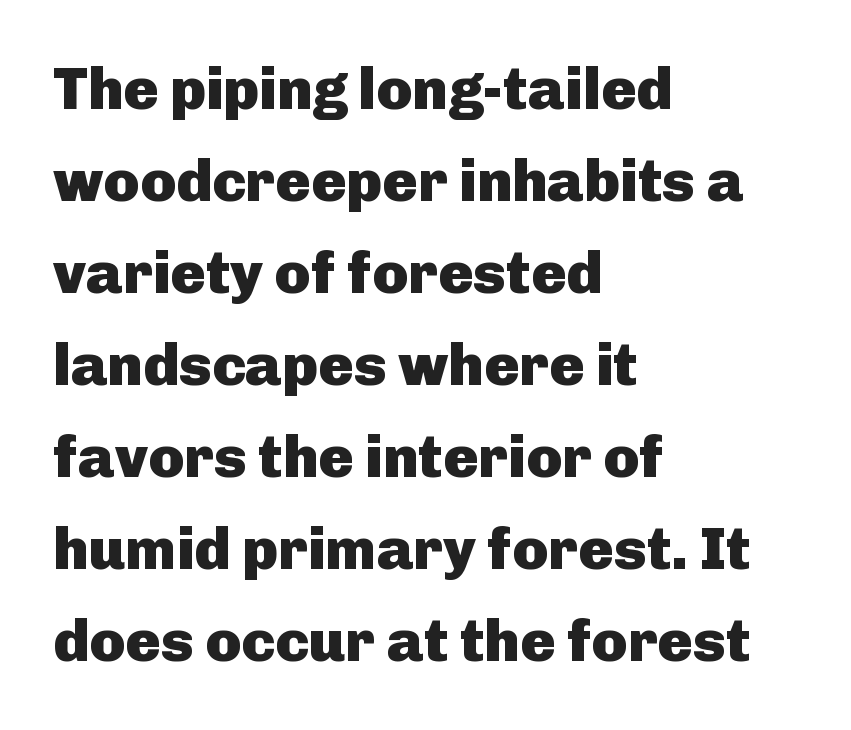
{"serif": "no", "italic": "no", "bold": "yes", "weight": "heavy", "width": "normal", "stroke_contrast": "low", "x_height": "medium", "monospaced": "no", "underline": "no", "align": "left", "line_spacing": "normal", "line_spacing_ratio": 1.56, "letter_spacing": "normal", "letter_spacing_em": 0.0, "glyph_px": 59}
